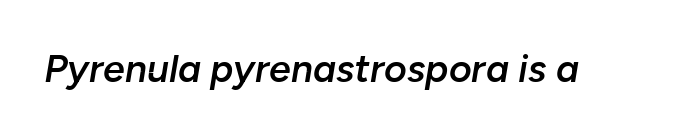
The image shows 39 px semibold type, italic (leaning right); set normal letter spacing, not underlined; low stroke contrast and a medium x-height.
